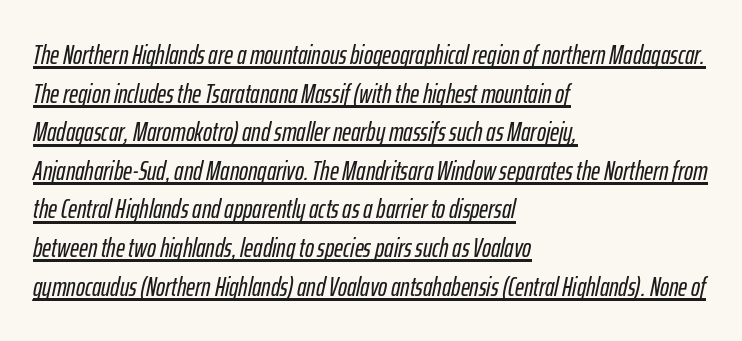
The image shows 27 px text type, italic (leaning right); set left-aligned, normal line spacing (1.43x), normal letter spacing, underlined.
